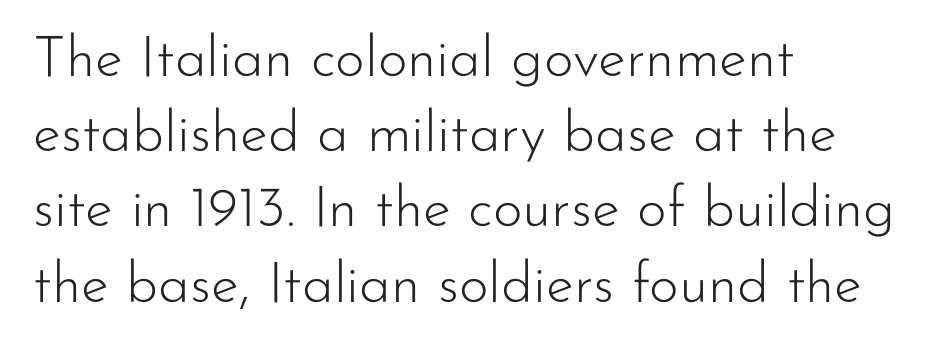
{"serif": "no", "italic": "no", "bold": "no", "weight": "light", "width": "normal", "stroke_contrast": "low", "x_height": "small", "monospaced": "no", "underline": "no", "align": "left", "line_spacing": "normal", "line_spacing_ratio": 1.32, "letter_spacing": "normal", "letter_spacing_em": 0.0, "glyph_px": 57}
